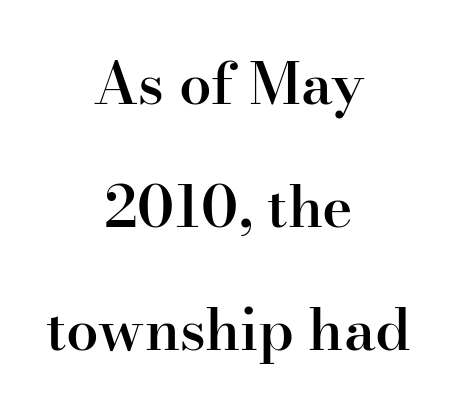
Characters follow at the spacing the type designer built in. Caption: multi-line text, centered on the measure. Check where the strokes stop: tiny serifs finish them off. The strokes are fattened partway — semibold, not bold. Varying glyph widths throughout — classic text-font behaviour.
